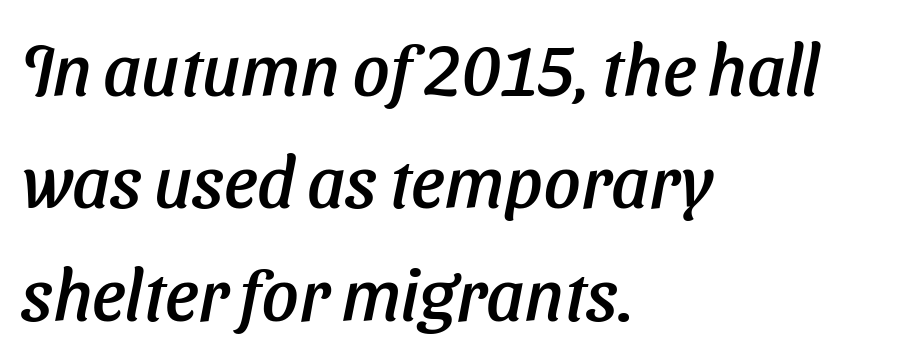
Q: Is the text italic (slanted)? A: Yes, it leans right by about 11 degrees.
Q: Is the text underlined? A: No.
Q: How is the paragraph aligned? A: Left-aligned.
Q: Is the spacing between letters normal or unusually wide? A: Normal.
Q: Is the spacing between lines tight, normal or loose? A: Normal.
Q: Width (condensed, normal, or wide)? A: Normal.
Q: Stroke contrast? A: Low.
Q: x-height? A: Medium.
Q: Monospaced? A: No.
